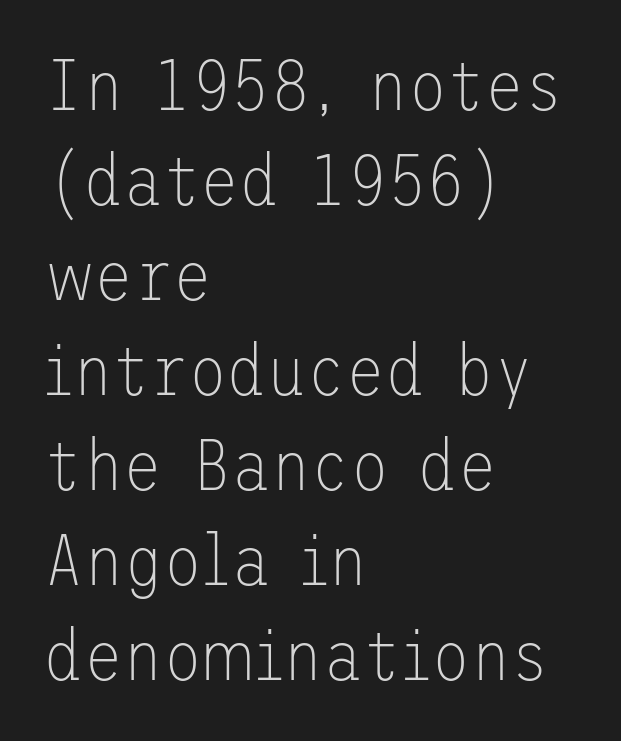
The image shows 72 px thin sans-serif type, upright; set left-aligned, normal line spacing (1.32x), normal letter spacing, not underlined; low stroke contrast and a medium x-height.
